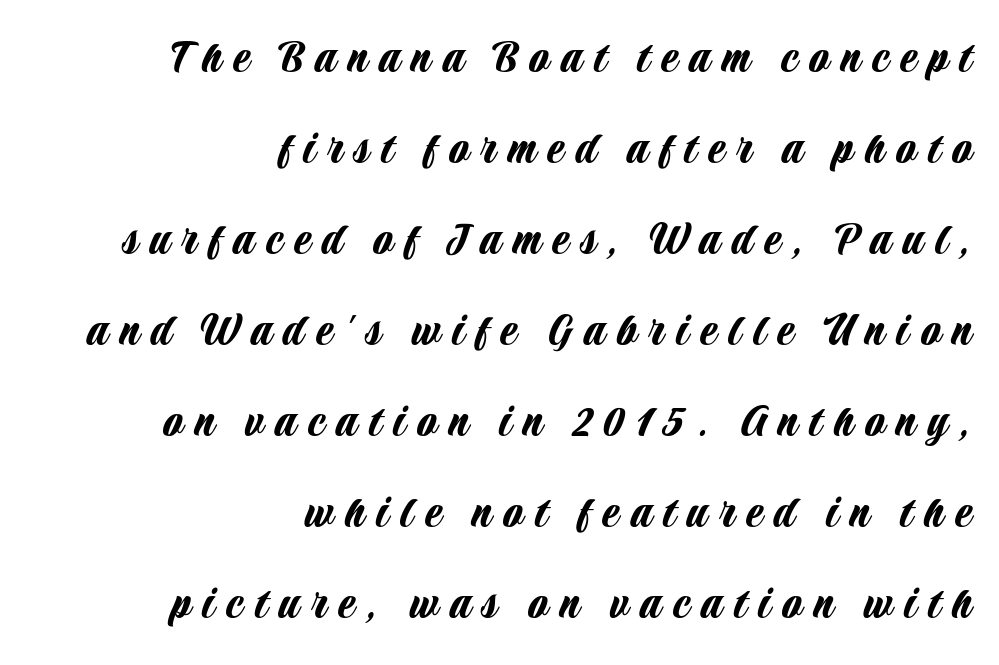
The image shows 50 px condensed sans-serif type; set right-aligned, line spacing 1.82x, unusually wide letter spacing (+0.23 em), not underlined; low stroke contrast and a large x-height.
